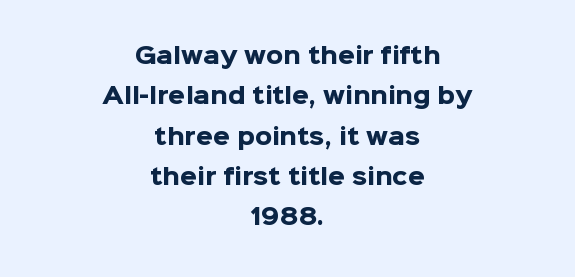
The image shows 22 px bold type, upright; set centered, line spacing 1.83x, normal letter spacing, not underlined.
